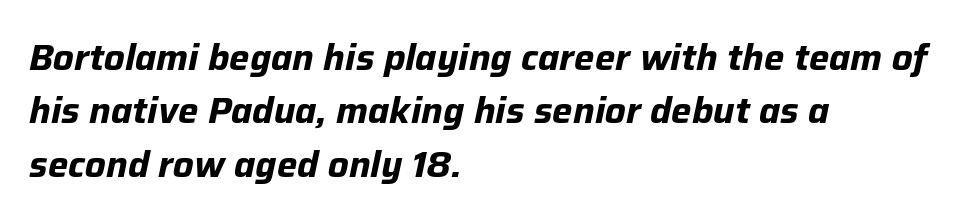
{"italic": "yes", "lean": "right", "slant_degrees": 12, "bold": "yes", "weight": "bold", "width": "normal", "stroke_contrast": "low", "x_height": "medium", "monospaced": "no", "underline": "no", "align": "left", "line_spacing": "normal", "line_spacing_ratio": 1.48, "letter_spacing": "normal", "letter_spacing_em": 0.0, "glyph_px": 36}
